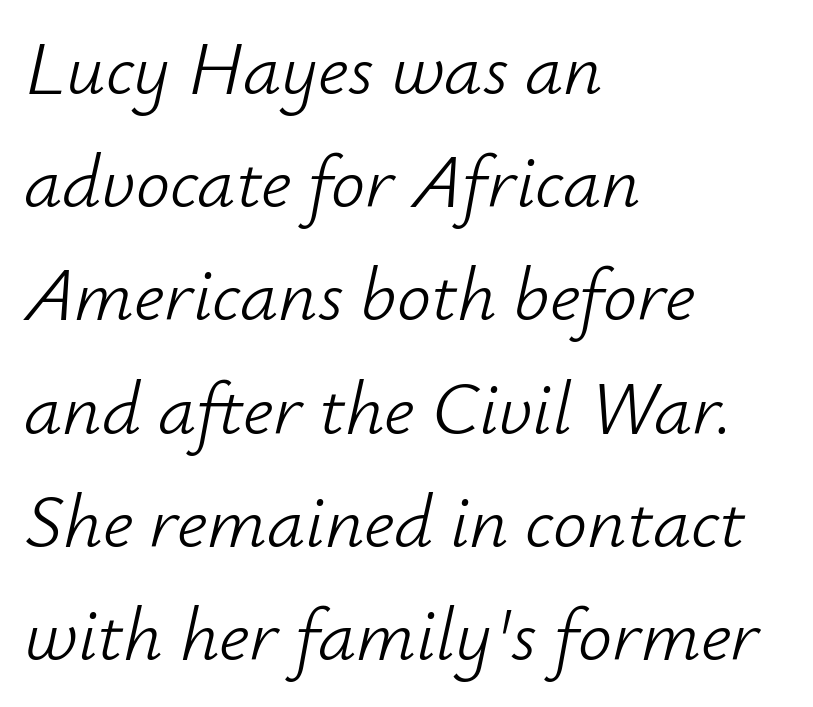
Q: Is the text bold? A: No.
Q: Is the text italic (slanted)? A: Yes, it leans right by about 12 degrees.
Q: Is the text underlined? A: No.
Q: How is the paragraph aligned? A: Left-aligned.
Q: Is the spacing between letters normal or unusually wide? A: Normal.
Q: Is the spacing between lines tight, normal or loose? A: Normal.
Q: Width (condensed, normal, or wide)? A: Normal.
Q: Stroke contrast? A: Low.
Q: x-height? A: Small.
Q: Monospaced? A: No.
